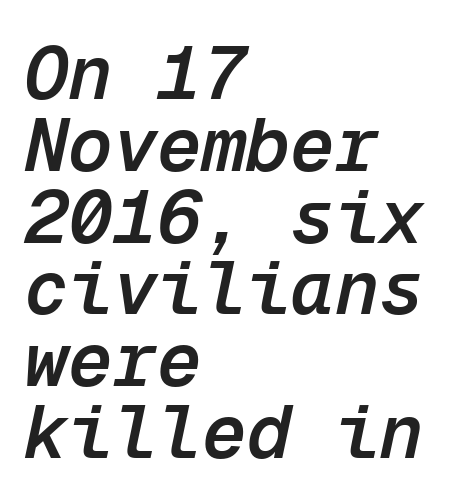
The image shows 74 px semibold type, italic (leaning right), monospaced; set left-aligned, tight line spacing (0.97x), normal letter spacing, not underlined; low stroke contrast and a medium x-height.
